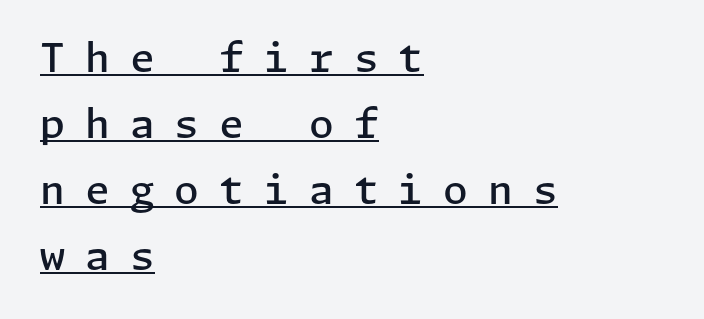
Q: Is the text bold? A: Semi-bold.
Q: Is the text italic (slanted)? A: No, it is upright.
Q: Is the typeface a serif or a sans-serif typeface? A: Sans-serif.
Q: Is the text underlined? A: Yes.
Q: How is the paragraph aligned? A: Left-aligned.
Q: Is the spacing between letters normal or unusually wide? A: Unusually wide.
Q: Is the spacing between lines tight, normal or loose? A: Normal.
Q: Width (condensed, normal, or wide)? A: Normal.
Q: Stroke contrast? A: Low.
Q: x-height? A: Medium.
